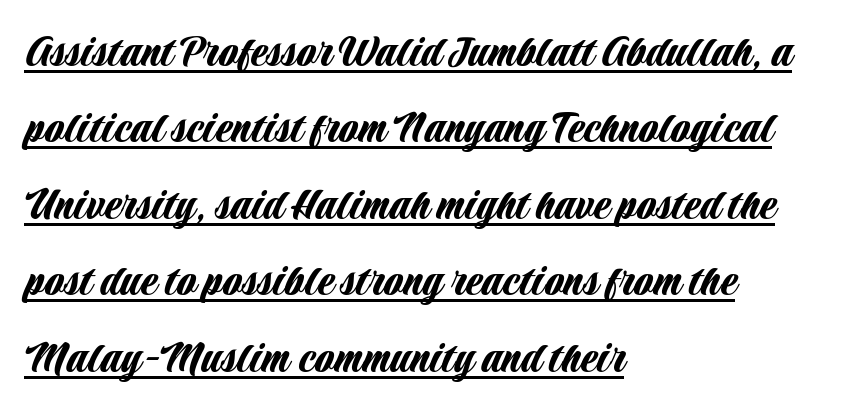
{"serif": "no", "width": "condensed", "stroke_contrast": "low", "x_height": "large", "monospaced": "no", "underline": "yes", "align": "left", "line_spacing": "normal", "line_spacing_ratio": 1.56, "letter_spacing": "normal", "letter_spacing_em": 0.0, "glyph_px": 49}
